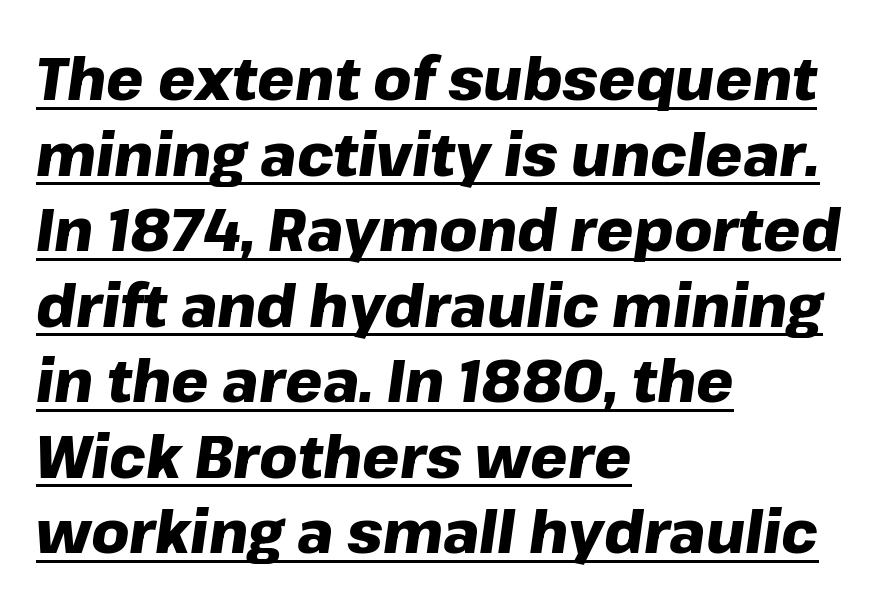
The image shows 59 px heavy type, italic (leaning right); set left-aligned, normal line spacing (1.28x), normal letter spacing, underlined; low stroke contrast and a medium x-height.
